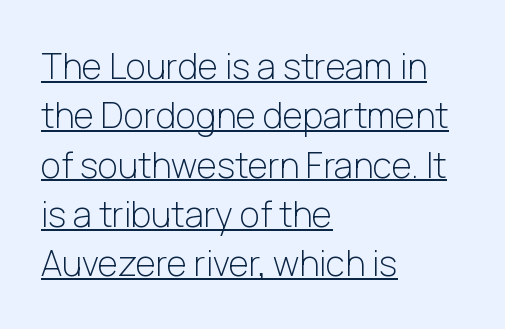
Layout note: lines flush left. The passage shown is typeset with a sans-serif family. These lines are rendered in a variable-pitch font. Nobody touched the tracking dial on this one.
